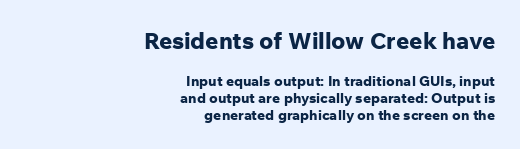
How are the letters spaced? Ordinarily, with no added tracking. The paragraph shown leans on its right margin. Notice how thick the strokes are: this is what a full bold looks like. This is the regular roman posture of the typeface. Reading top to bottom, the characters get smaller at the block break.
